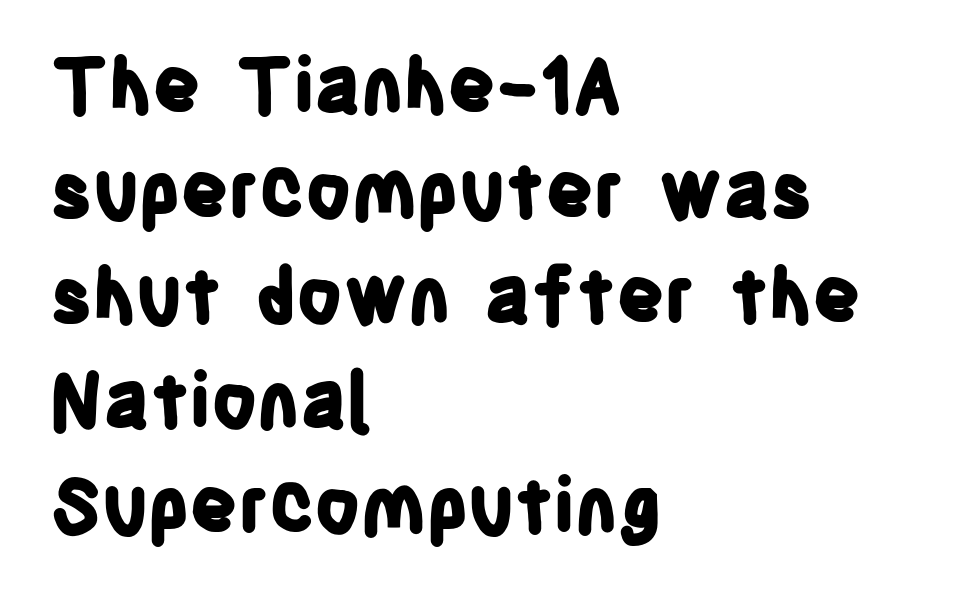
The image shows 75 px bold, condensed sans-serif type, upright; set left-aligned, normal line spacing (1.4x), normal letter spacing, not underlined; low stroke contrast and a large x-height.
